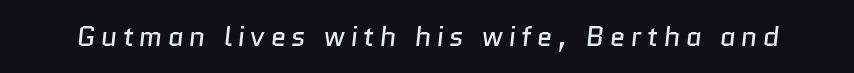
To sum up the face: it is a sans, with no serifs. Just letters on the line, the space beneath them empty. Stem width sits at or under what a default text font uses. Is this a fixed-width face? No — the glyphs have proportional, varying widths.
